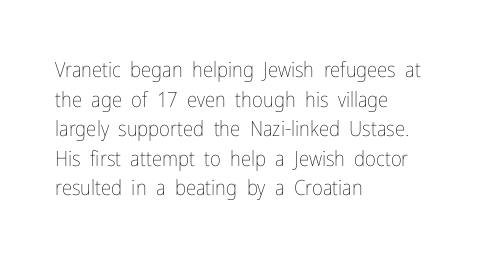
Quick note: underline off. Do the letters lean? They stand straight. The text block is weighted toward the left margin, trailing off unevenly rightward. This rendering leaves character spacing at its baseline value. Vertical spacing — default.
